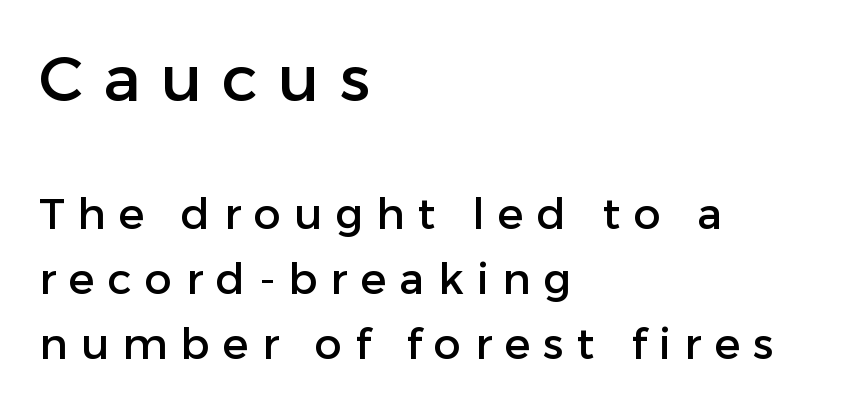
Q: Is the text italic (slanted)? A: No, it is upright.
Q: Is the typeface a serif or a sans-serif typeface? A: Sans-serif.
Q: Is the text underlined? A: No.
Q: How is the paragraph aligned? A: Left-aligned.
Q: Is the spacing between letters normal or unusually wide? A: Unusually wide.
Q: Is the spacing between lines tight, normal or loose? A: Normal.
Q: Which block of text is set in a larger size, the first (top) or the second (bottom)? A: The first (top) one.
Q: Width (condensed, normal, or wide)? A: Normal.
Q: Stroke contrast? A: Low.
Q: x-height? A: Medium.
Q: Monospaced? A: No.
